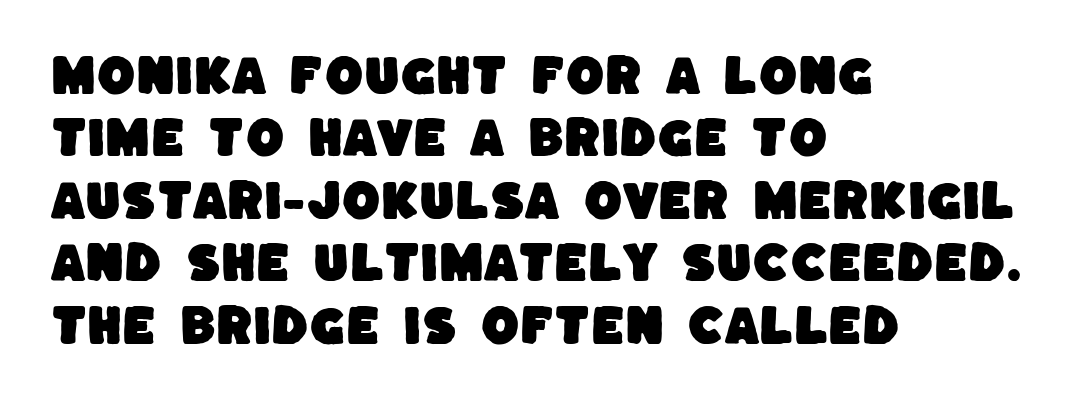
{"serif": "no", "width": "normal", "stroke_contrast": "low", "x_height": "large", "monospaced": "no", "underline": "no", "align": "left", "line_spacing": "normal", "line_spacing_ratio": 1.42, "letter_spacing": "normal", "letter_spacing_em": 0.0, "glyph_px": 44}
